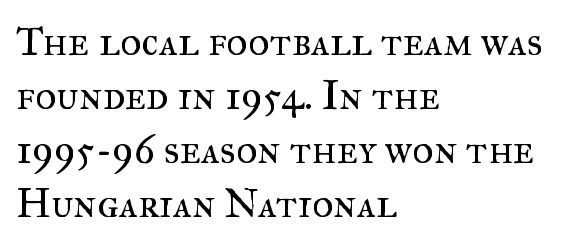
Q: Is the text bold? A: No.
Q: Is the text italic (slanted)? A: No, it is upright.
Q: Is the typeface a serif or a sans-serif typeface? A: Serif.
Q: Is the text underlined? A: No.
Q: How is the paragraph aligned? A: Left-aligned.
Q: Is the spacing between letters normal or unusually wide? A: Normal.
Q: Is the spacing between lines tight, normal or loose? A: Normal.
Q: Width (condensed, normal, or wide)? A: Normal.
Q: Stroke contrast? A: Medium.
Q: x-height? A: Small.
Q: Monospaced? A: No.
